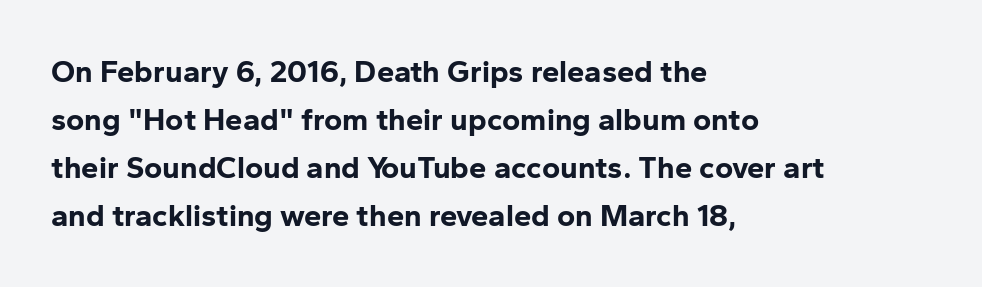
The image shows 31 px bold sans-serif type, upright; set left-aligned, normal line spacing (1.55x), normal letter spacing, not underlined; low stroke contrast and a medium x-height.
